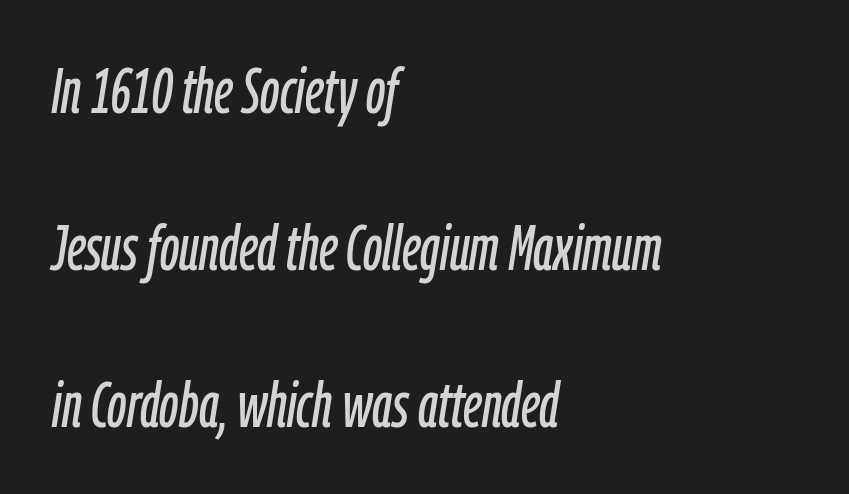
Check the space under the baseline: it is left empty. Nobody touched the tracking dial on this one. The rendering anchors every line to the left-hand side. The typography opts for an oblique posture over an upright one. Rows of type keep a wide berth in the vertical direction.
